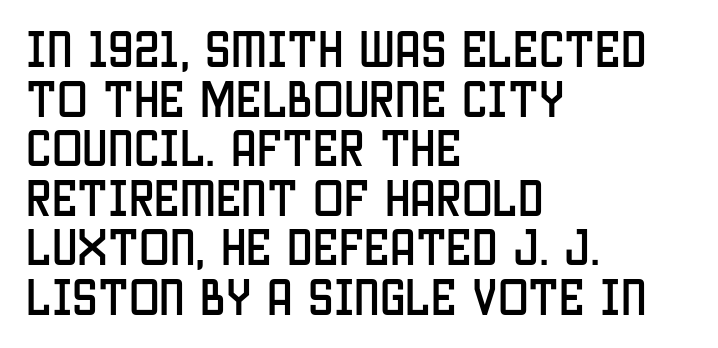
The image shows 41 px condensed sans-serif type, upright; set left-aligned, line spacing 1.21x, normal letter spacing, not underlined; low stroke contrast and a large x-height.
